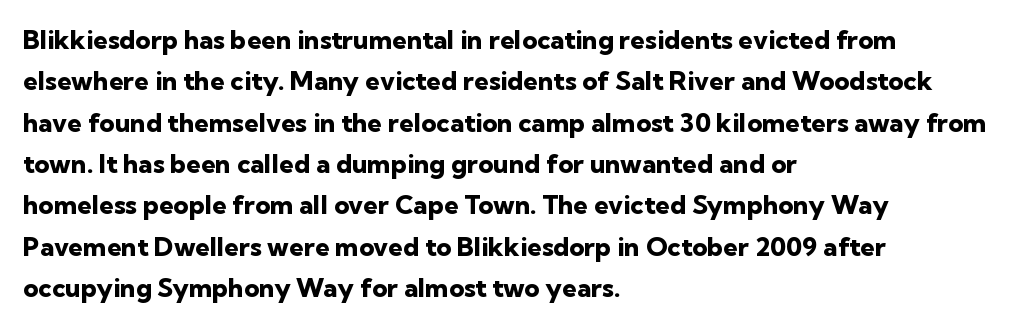
{"italic": "no", "bold": "yes", "underline": "no", "align": "left", "line_spacing": "normal", "line_spacing_ratio": 1.59, "letter_spacing": "normal", "letter_spacing_em": 0.0, "glyph_px": 26}
